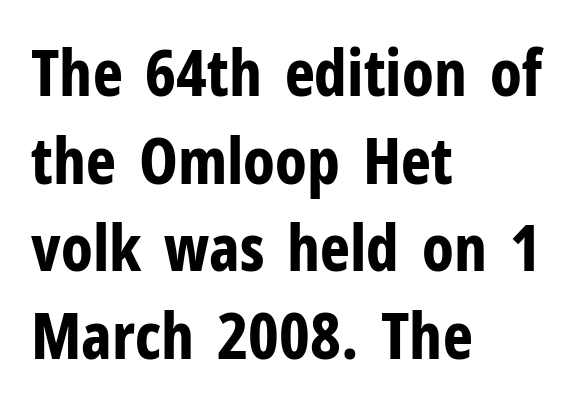
The image shows 64 px bold, condensed sans-serif type, upright; set left-aligned, normal line spacing (1.37x), normal letter spacing, not underlined; low stroke contrast and a medium x-height.
